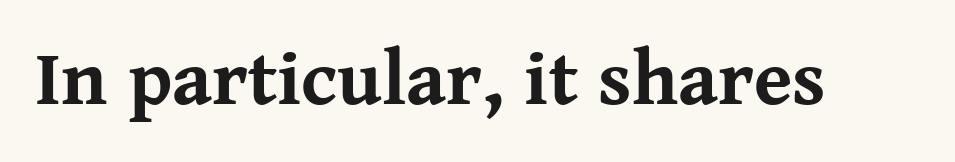
Q: Is the text bold? A: Yes.
Q: Is the text italic (slanted)? A: No, it is upright.
Q: Is the typeface a serif or a sans-serif typeface? A: Serif.
Q: Is the text underlined? A: No.
Q: Is the spacing between letters normal or unusually wide? A: Normal.
Q: Width (condensed, normal, or wide)? A: Normal.
Q: Stroke contrast? A: Medium.
Q: x-height? A: Medium.
Q: Monospaced? A: No.
